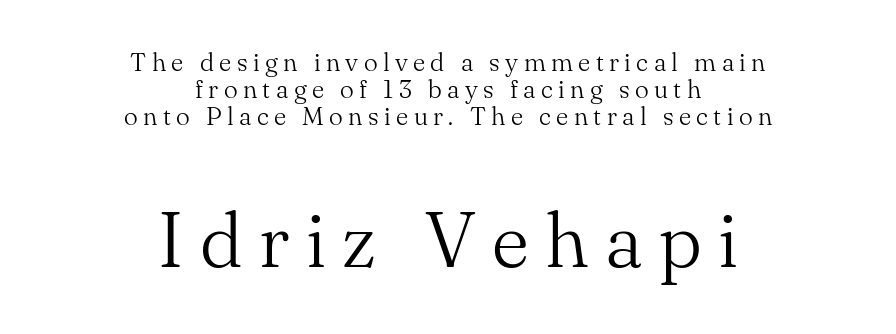
The letters are spread apart with noticeably loose tracking. Type style note: has serifs. Each line is balanced around a shared central axis. Compared with typical paragraphs, the rows here are closer together.
